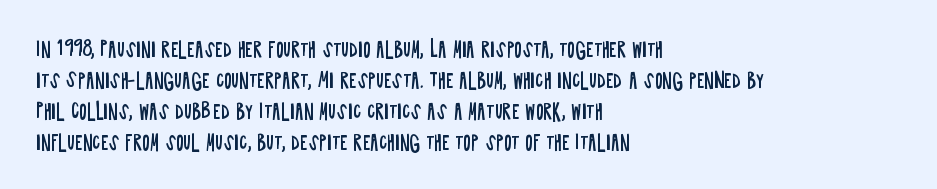
Q: Is the text bold? A: No.
Q: Is the text italic (slanted)? A: No, it is upright.
Q: Is the text underlined? A: No.
Q: How is the paragraph aligned? A: Left-aligned.
Q: Is the spacing between letters normal or unusually wide? A: Normal.
Q: Is the spacing between lines tight, normal or loose? A: Normal.
